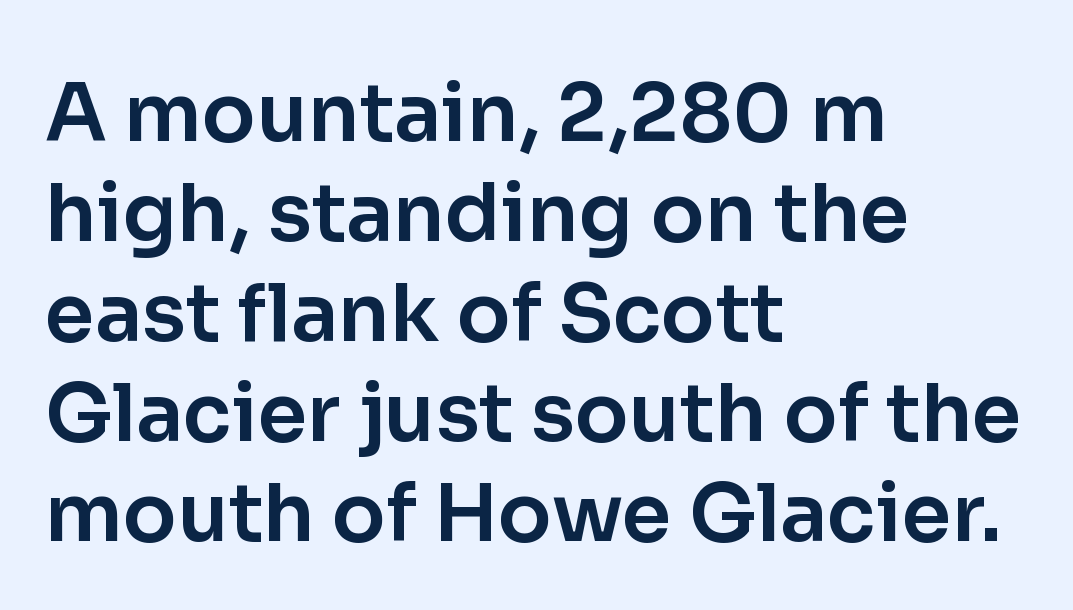
Serifs: no, the terminals of the letterforms are clean. Posture: upright roman. Honestly, there is no underline to notice here at all. The horizontal fit of the characters is conventional and even.
